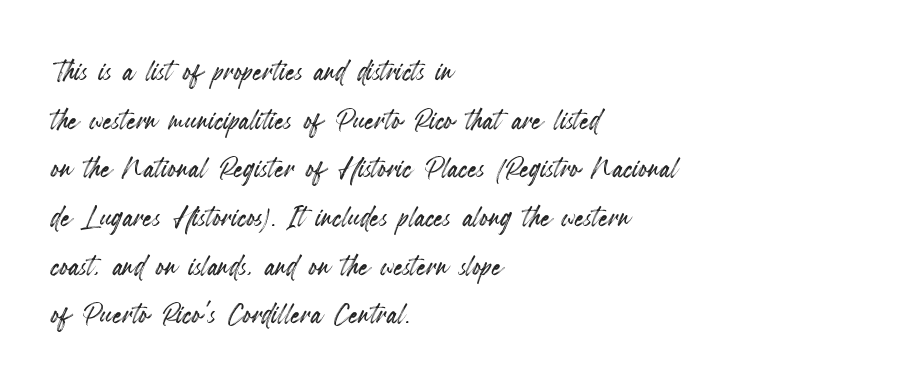
Honestly, the row spacing looks completely unremarkable. The lines are quadded left. These lines are rendered in a variable-pitch font.
